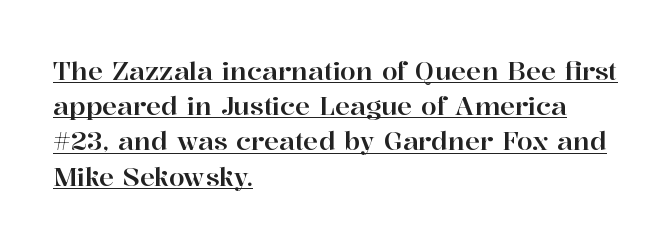
Q: Is the text italic (slanted)? A: No, it is upright.
Q: Is the text underlined? A: Yes.
Q: How is the paragraph aligned? A: Left-aligned.
Q: Is the spacing between letters normal or unusually wide? A: Normal.
Q: Is the spacing between lines tight, normal or loose? A: Normal.
